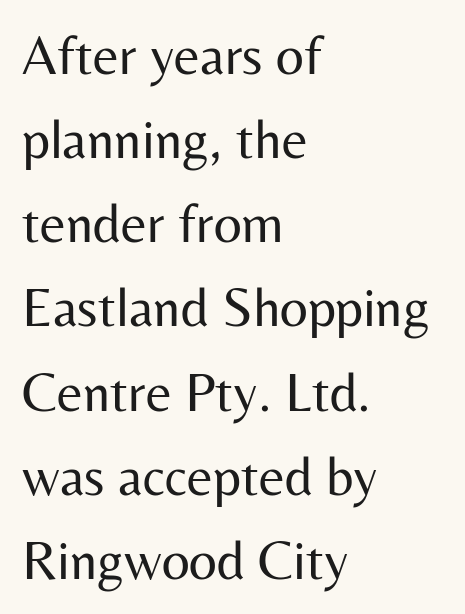
Each letter's strokes conclude bluntly, with no projecting serifs. Visually the block forms a straight wall on the left and a jagged coastline on the right. Inter-character spacing is left at the font's built-in metrics. Italic: no, the glyphs are upright roman. The vertical gap from one line to the next is medium. Is this a fixed-width face? No — the glyphs have proportional, varying widths.
